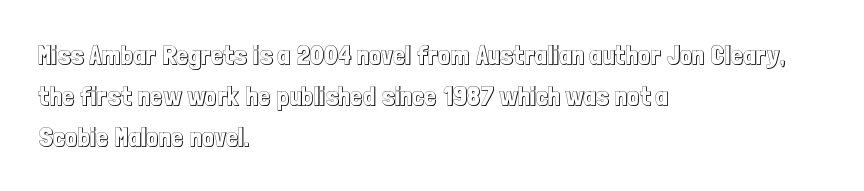
Q: Is the text italic (slanted)? A: No, it is upright.
Q: Is the text underlined? A: No.
Q: How is the paragraph aligned? A: Left-aligned.
Q: Is the spacing between letters normal or unusually wide? A: Normal.
Q: Is the spacing between lines tight, normal or loose? A: Normal.
